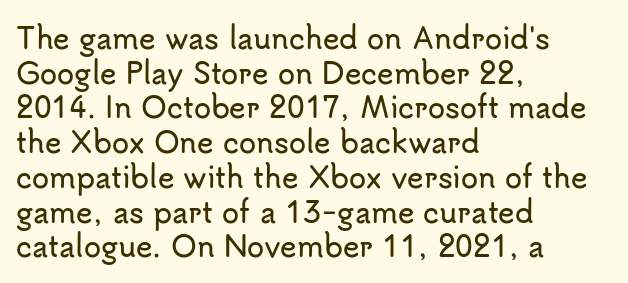
Q: Is the text italic (slanted)? A: No, it is upright.
Q: Is the typeface a serif or a sans-serif typeface? A: Sans-serif.
Q: Is the text underlined? A: No.
Q: How is the paragraph aligned? A: Left-aligned.
Q: Is the spacing between letters normal or unusually wide? A: Normal.
Q: Width (condensed, normal, or wide)? A: Normal.
Q: Stroke contrast? A: Low.
Q: x-height? A: Small.
Q: Monospaced? A: No.
